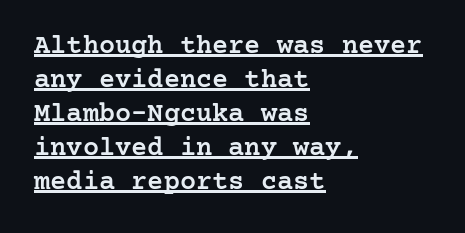
Q: Is the text bold? A: Semi-bold.
Q: Is the text italic (slanted)? A: No, it is upright.
Q: Is the text underlined? A: Yes.
Q: How is the paragraph aligned? A: Left-aligned.
Q: Is the spacing between letters normal or unusually wide? A: Normal.
Q: Is the spacing between lines tight, normal or loose? A: Normal.
